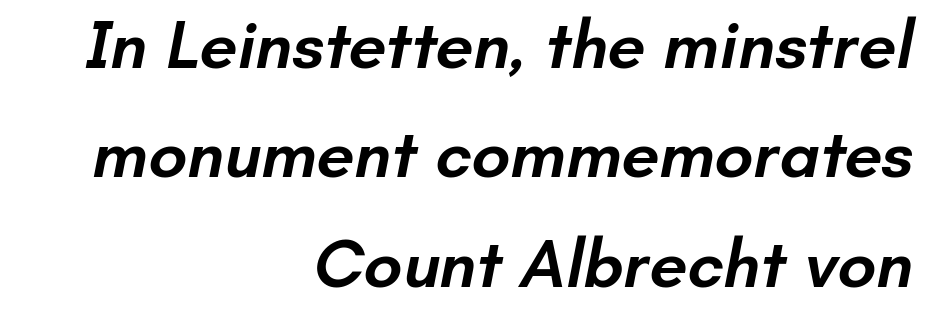
The image shows 68 px semibold sans-serif type; set right-aligned, normal line spacing (1.61x), normal letter spacing, not underlined; low stroke contrast and a small x-height.
